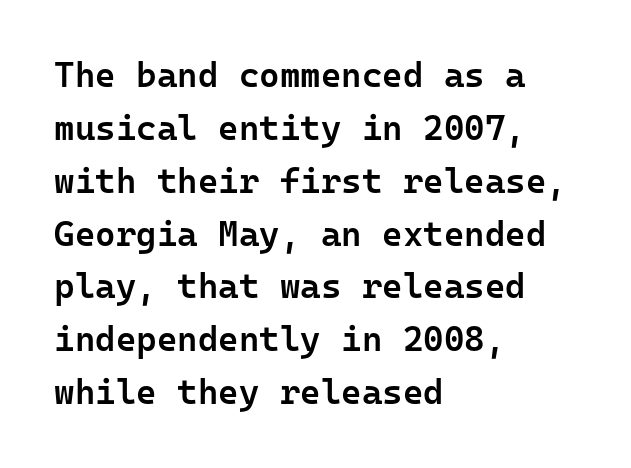
These lines stack with their left ends in a neat column. Do the characters align in a grid? Yes, the font is monospaced. The rendering keeps characters at their native spacing. Does the leading feel generous? No, just average. This sample uses an upright cut, with every glyph sitting square on the baseline. Is this a sans? Yes — the strokes have no serifs.
